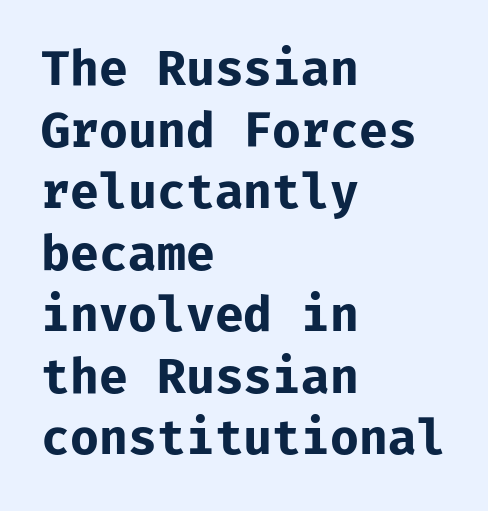
Q: Is the text bold? A: Yes.
Q: Is the text italic (slanted)? A: No, it is upright.
Q: Is the typeface a serif or a sans-serif typeface? A: Sans-serif.
Q: Is the text underlined? A: No.
Q: How is the paragraph aligned? A: Left-aligned.
Q: Is the spacing between letters normal or unusually wide? A: Normal.
Q: Is the spacing between lines tight, normal or loose? A: Normal.
Q: Width (condensed, normal, or wide)? A: Normal.
Q: Stroke contrast? A: Low.
Q: x-height? A: Medium.
Q: Monospaced? A: Yes.
